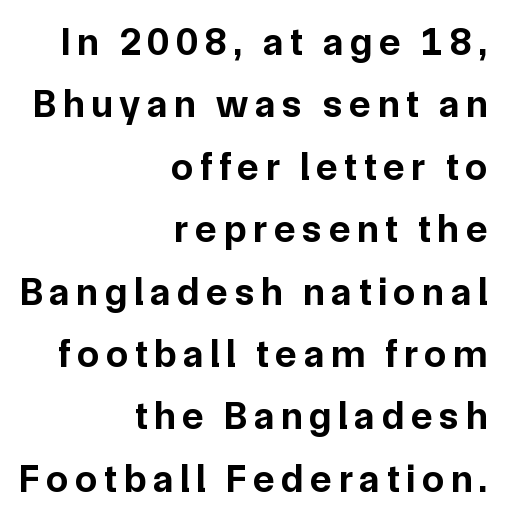
{"serif": "no", "italic": "no", "bold": "yes", "weight": "bold", "width": "normal", "stroke_contrast": "low", "x_height": "medium", "monospaced": "no", "underline": "no", "align": "right", "line_spacing": "normal", "line_spacing_ratio": 1.6, "glyph_px": 39}
